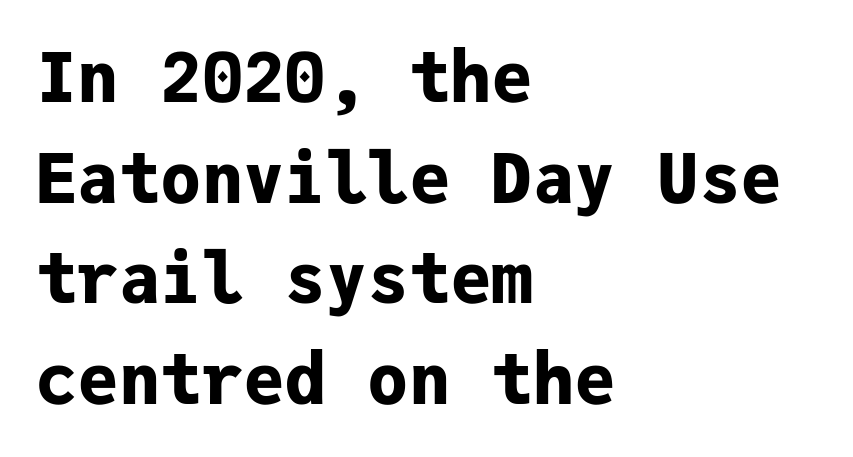
{"serif": "no", "italic": "no", "bold": "yes", "weight": "bold", "width": "normal", "stroke_contrast": "low", "x_height": "medium", "monospaced": "yes", "underline": "no", "align": "left", "line_spacing": "normal", "line_spacing_ratio": 1.46, "letter_spacing": "normal", "letter_spacing_em": 0.0, "glyph_px": 69}
